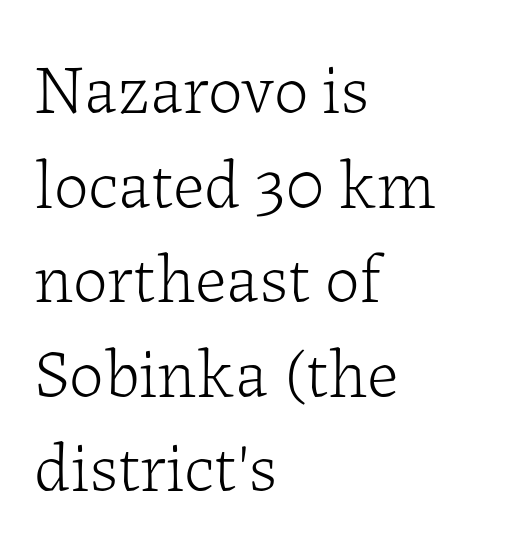
The image shows 69 px light serif type, upright; set left-aligned, normal line spacing (1.37x), normal letter spacing, not underlined; low stroke contrast and a medium x-height.
